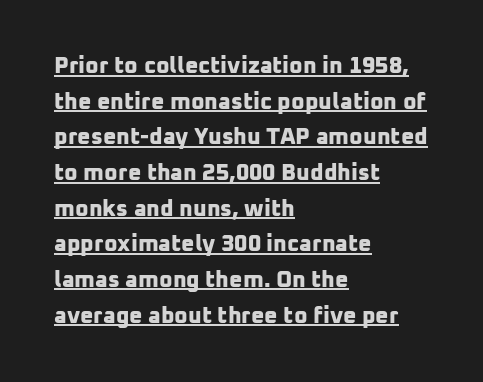
{"bold": "yes", "underline": "yes", "align": "left", "line_spacing": "normal", "line_spacing_ratio": 1.55, "letter_spacing": "normal", "letter_spacing_em": 0.0, "glyph_px": 23}
